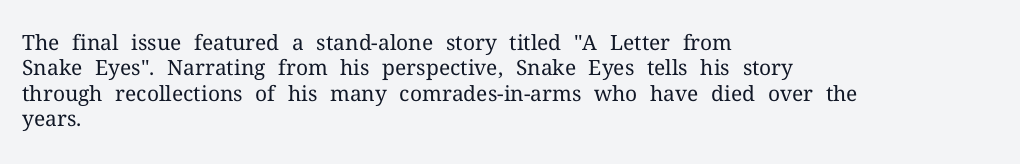
Q: Is the text bold? A: No.
Q: Is the text italic (slanted)? A: No, it is upright.
Q: Is the text underlined? A: No.
Q: How is the paragraph aligned? A: Left-aligned.
Q: Is the spacing between letters normal or unusually wide? A: Normal.
